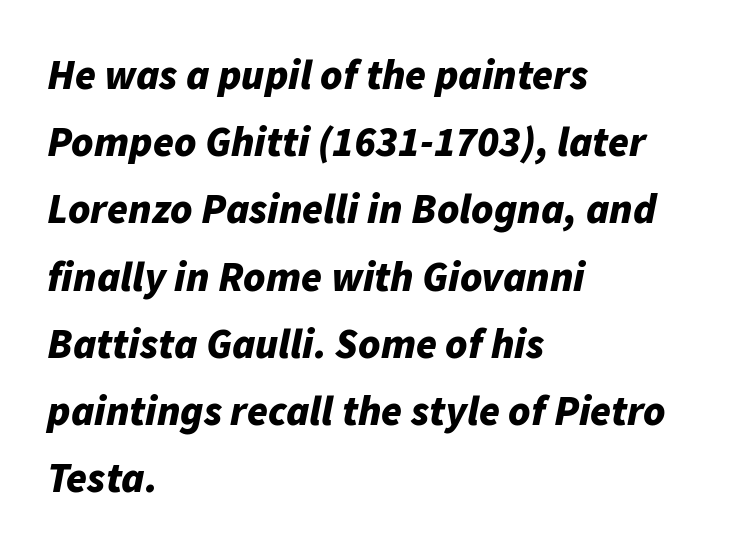
The glyphs look as if they've been sheared to an angle. Summary of weight: heavy, a full bold. Each line starts at the same left margin while the right side varies. Descenders are the only things crossing below the line. The rows are spaced the way most documents space them. Do the characters align in a grid? No, the font is proportional.
